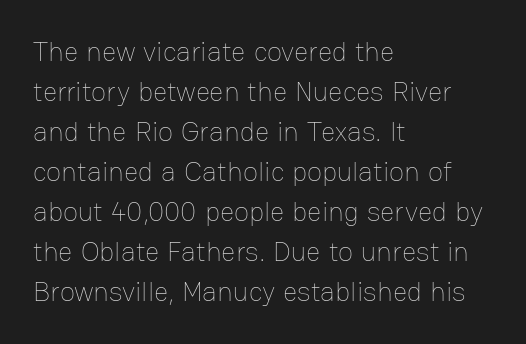
The image shows 28 px thin type, upright; set left-aligned, normal line spacing (1.43x), normal letter spacing, not underlined; low stroke contrast and a medium x-height.
